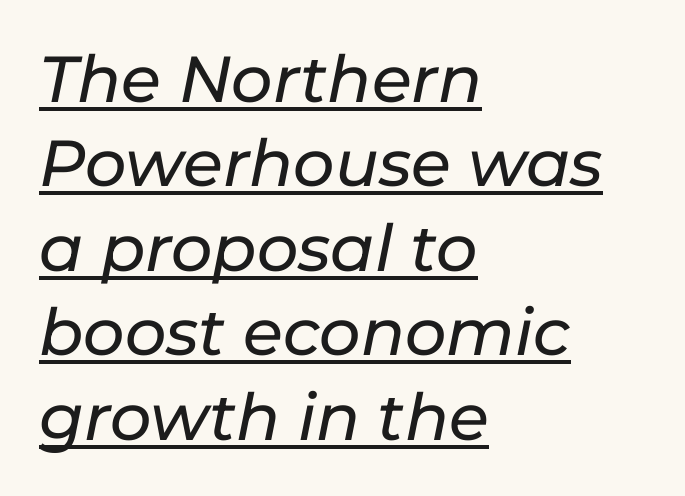
Leading matches the norm, producing a regular column. Horizontal alignment here is leftward, the default for most running prose. The rendering uses natural spacing where letterforms have individual widths. Is there an underline? Yes — a line sits under the letters. This sample uses plain, unmodified letter spacing.
